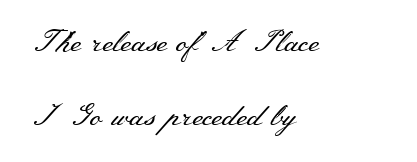
The image shows 30 px regular-weight, wide serif type; set left-aligned, loose line spacing (2.48x), normal letter spacing, not underlined; medium stroke contrast and a small x-height.
